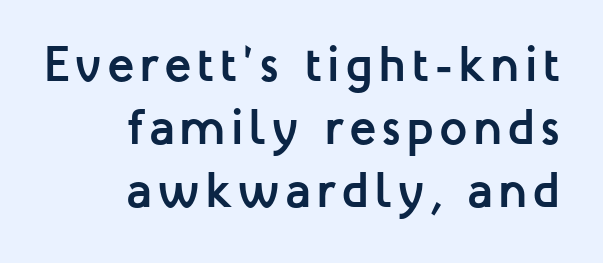
The image shows 50 px semibold sans-serif type, upright; set right-aligned, normal line spacing (1.26x), not underlined; low stroke contrast and a medium x-height.
